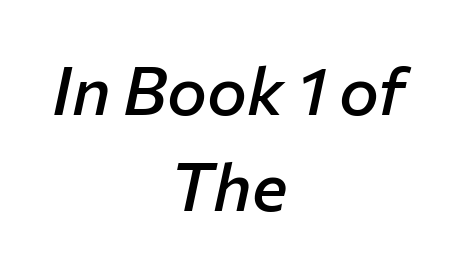
Q: Is the text bold? A: Semi-bold.
Q: Is the text italic (slanted)? A: Yes, it leans right by about 12 degrees.
Q: Is the text underlined? A: No.
Q: How is the paragraph aligned? A: Centered.
Q: Is the spacing between letters normal or unusually wide? A: Normal.
Q: Is the spacing between lines tight, normal or loose? A: Normal.
Q: Width (condensed, normal, or wide)? A: Normal.
Q: Stroke contrast? A: Low.
Q: x-height? A: Medium.
Q: Monospaced? A: No.
